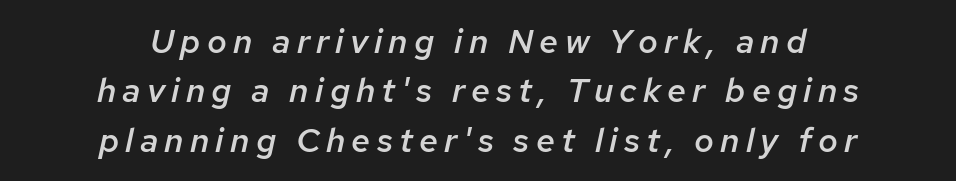
Q: Is the text bold? A: Semi-bold.
Q: Is the text italic (slanted)? A: Yes, it leans right by about 12 degrees.
Q: Is the text underlined? A: No.
Q: How is the paragraph aligned? A: Centered.
Q: Is the spacing between lines tight, normal or loose? A: Normal.
Q: Width (condensed, normal, or wide)? A: Normal.
Q: Stroke contrast? A: Low.
Q: x-height? A: Medium.
Q: Monospaced? A: No.
